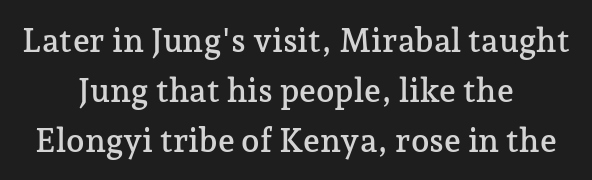
The image shows 33 px serif type, upright; set centered, normal line spacing (1.51x), normal letter spacing, not underlined; low stroke contrast and a medium x-height.
